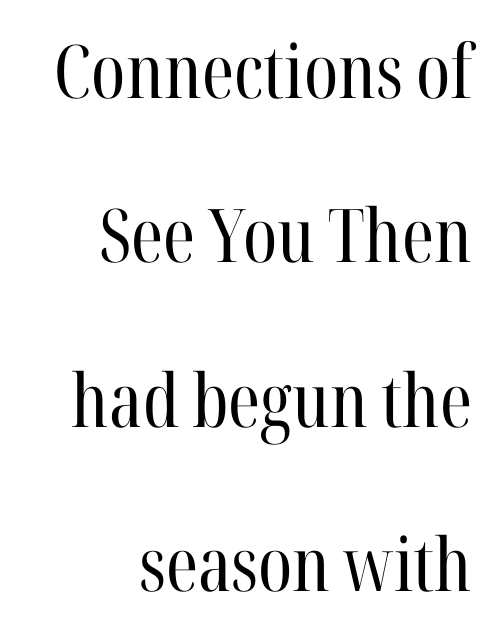
{"serif": "yes", "italic": "no", "bold": "no", "weight": "regular", "width": "condensed", "stroke_contrast": "high", "x_height": "medium", "monospaced": "no", "underline": "no", "align": "right", "line_spacing": "loose", "line_spacing_ratio": 2.22, "letter_spacing": "normal", "letter_spacing_em": 0.0, "glyph_px": 74}
